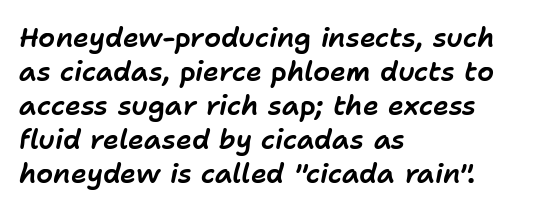
{"italic": "yes", "lean": "right", "slant_degrees": 11, "underline": "no", "align": "left", "line_spacing": "normal", "line_spacing_ratio": 1.26, "letter_spacing": "normal", "letter_spacing_em": 0.0, "glyph_px": 27}
